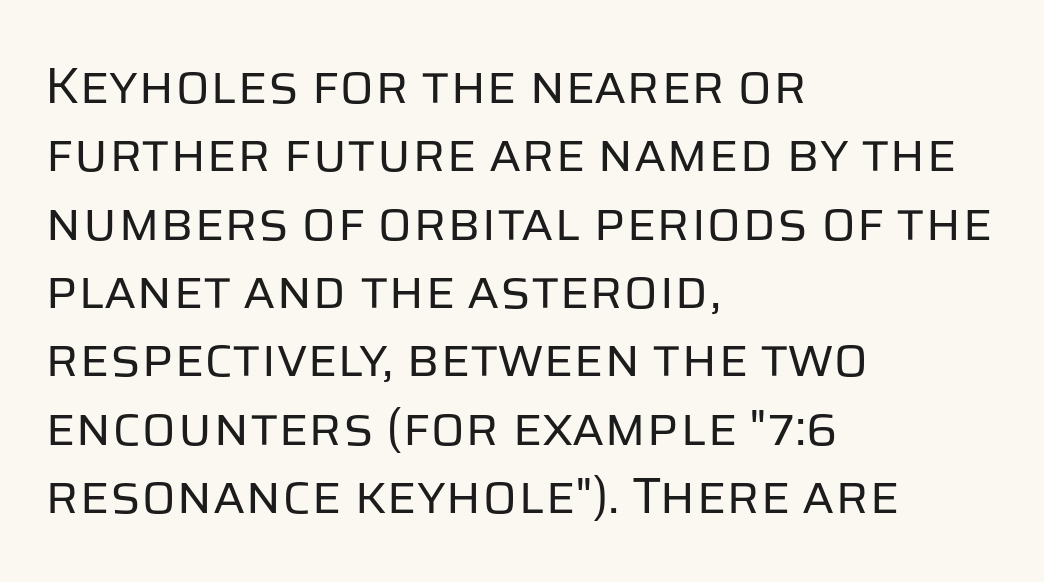
The image shows 51 px regular-weight sans-serif type, upright; set left-aligned, normal line spacing (1.34x), normal letter spacing, not underlined; low stroke contrast and a large x-height.
